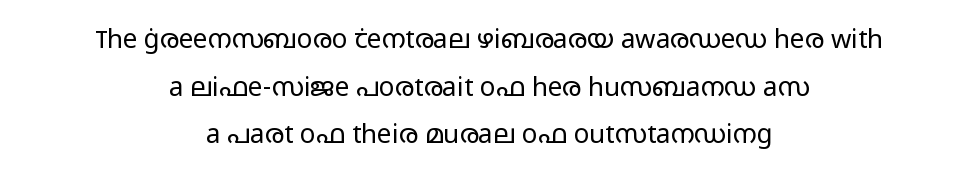
Q: Is the text bold? A: No.
Q: Is the text italic (slanted)? A: No, it is upright.
Q: Is the text underlined? A: No.
Q: How is the paragraph aligned? A: Centered.
Q: Is the spacing between letters normal or unusually wide? A: Normal.
